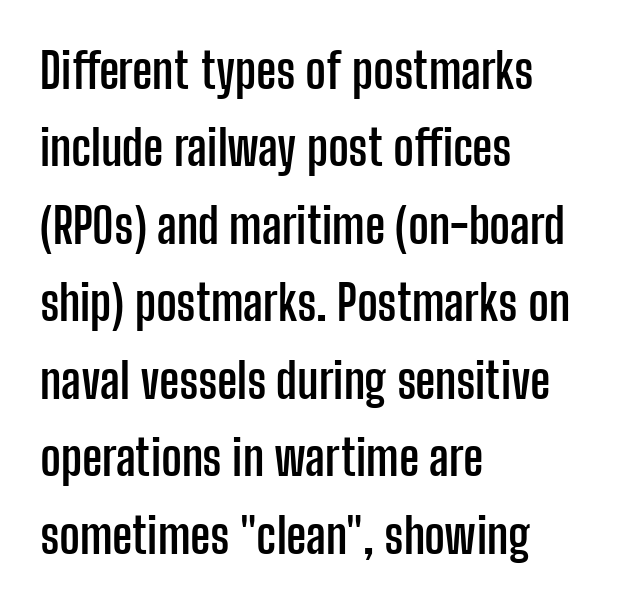
Q: Is the text bold? A: Yes.
Q: Is the text italic (slanted)? A: No, it is upright.
Q: Is the typeface a serif or a sans-serif typeface? A: Sans-serif.
Q: Is the text underlined? A: No.
Q: How is the paragraph aligned? A: Left-aligned.
Q: Is the spacing between letters normal or unusually wide? A: Normal.
Q: Is the spacing between lines tight, normal or loose? A: Normal.
Q: Width (condensed, normal, or wide)? A: Condensed.
Q: Stroke contrast? A: Low.
Q: x-height? A: Medium.
Q: Monospaced? A: No.
